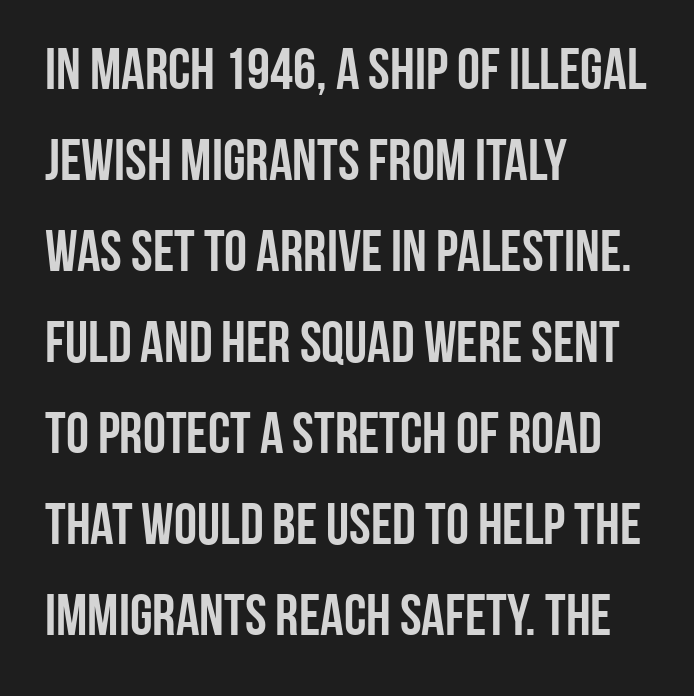
In terms of leading, this rendering sits right in the middle. A bare baseline throughout the passage. Here the designer chose a conventional face with non-uniform glyph widths. Does the lettering tilt? It doesn't — this is upright. All the whitespace from short lines collects on the right. The letters carry no serifs — their stems end cleanly without finishing strokes.
